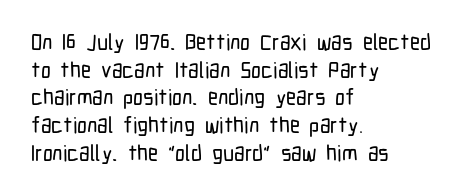
{"italic": "no", "underline": "no", "align": "left", "line_spacing": "normal", "line_spacing_ratio": 1.26, "letter_spacing": "normal", "letter_spacing_em": 0.0, "glyph_px": 22}
